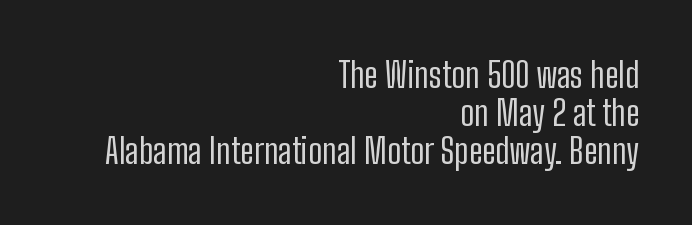
Q: Is the text bold? A: No.
Q: Is the text italic (slanted)? A: No, it is upright.
Q: Is the typeface a serif or a sans-serif typeface? A: Sans-serif.
Q: Is the text underlined? A: No.
Q: How is the paragraph aligned? A: Right-aligned.
Q: Is the spacing between letters normal or unusually wide? A: Normal.
Q: Is the spacing between lines tight, normal or loose? A: Tight.
Q: Width (condensed, normal, or wide)? A: Condensed.
Q: Stroke contrast? A: Low.
Q: x-height? A: Medium.
Q: Monospaced? A: No.
